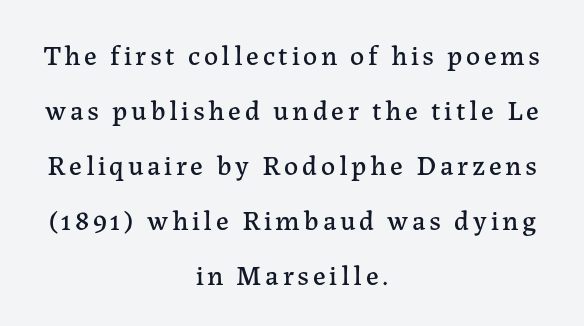
{"serif": "yes", "italic": "no", "width": "normal", "stroke_contrast": "low", "x_height": "medium", "monospaced": "no", "underline": "no", "align": "center", "line_spacing": "loose", "line_spacing_ratio": 1.96, "glyph_px": 28}
